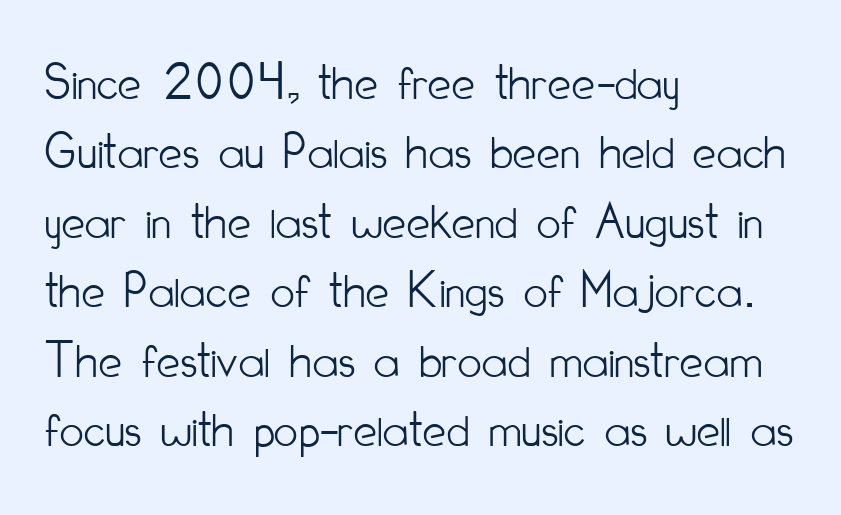
{"serif": "no", "italic": "no", "bold": "no", "weight": "light", "width": "condensed", "stroke_contrast": "low", "x_height": "small", "monospaced": "no", "underline": "no", "align": "left", "line_spacing": "normal", "line_spacing_ratio": 1.31, "letter_spacing": "normal", "letter_spacing_em": 0.0, "glyph_px": 53}
